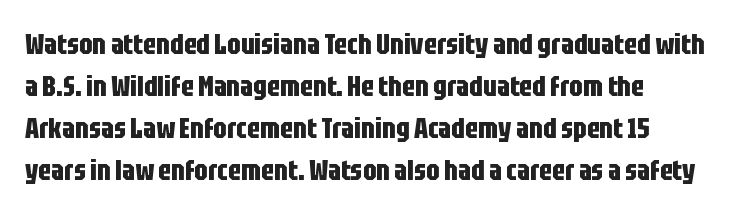
{"serif": "no", "italic": "no", "bold": "yes", "weight": "bold", "width": "condensed", "stroke_contrast": "low", "x_height": "large", "monospaced": "no", "underline": "no", "line_spacing": "normal", "line_spacing_ratio": 1.45, "letter_spacing": "normal", "letter_spacing_em": 0.0, "glyph_px": 29}
